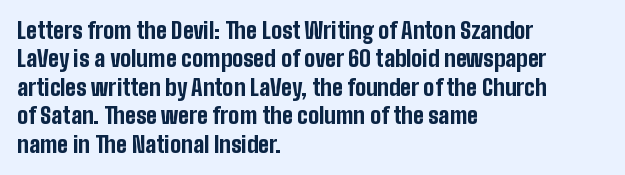
Q: Is the text bold? A: Yes.
Q: Is the text italic (slanted)? A: No, it is upright.
Q: Is the text underlined? A: No.
Q: How is the paragraph aligned? A: Left-aligned.
Q: Is the spacing between letters normal or unusually wide? A: Normal.
Q: Is the spacing between lines tight, normal or loose? A: Normal.
